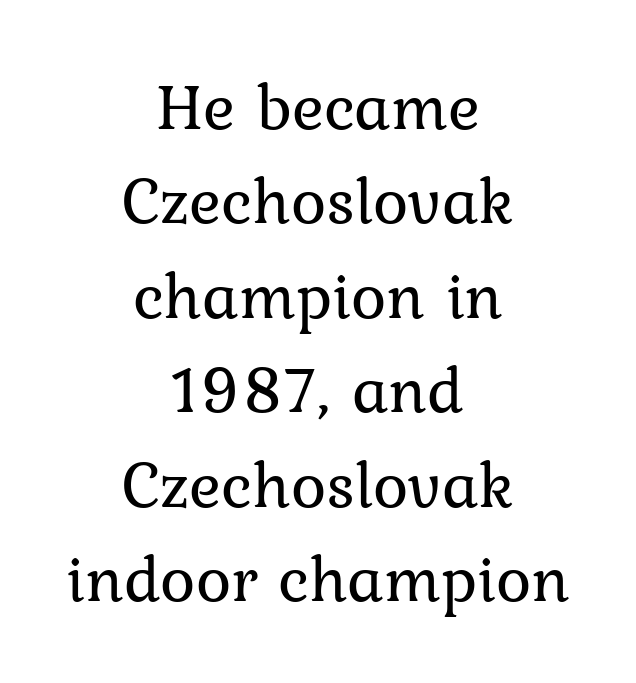
Q: Is the text bold? A: No.
Q: Is the text italic (slanted)? A: No, it is upright.
Q: Is the typeface a serif or a sans-serif typeface? A: Serif.
Q: Is the text underlined? A: No.
Q: How is the paragraph aligned? A: Centered.
Q: Is the spacing between letters normal or unusually wide? A: Normal.
Q: Is the spacing between lines tight, normal or loose? A: Normal.
Q: Width (condensed, normal, or wide)? A: Normal.
Q: Stroke contrast? A: Low.
Q: x-height? A: Medium.
Q: Monospaced? A: No.
